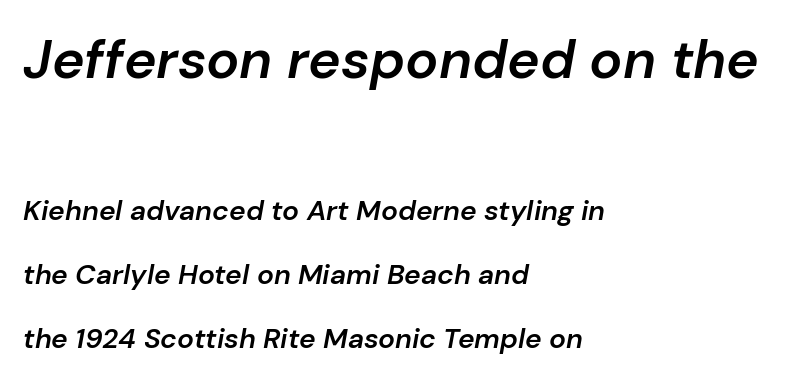
Compared with a centered layout, this one pins lines to the left instead. This rendering features lettering with no underline. Think of a printed novel: that variable character pitch is what you see here. Notice the strokes are somewhat thickened but not fully heavy: this is a semibold.
